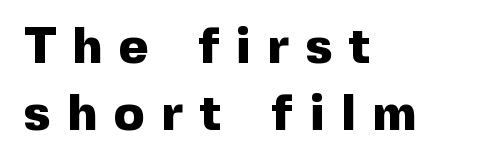
{"serif": "no", "italic": "no", "bold": "yes", "weight": "heavy", "width": "normal", "x_height": "medium", "monospaced": "no", "underline": "no", "align": "left", "line_spacing": "normal", "line_spacing_ratio": 1.32, "letter_spacing": "wide", "letter_spacing_em": 0.33, "glyph_px": 51}
